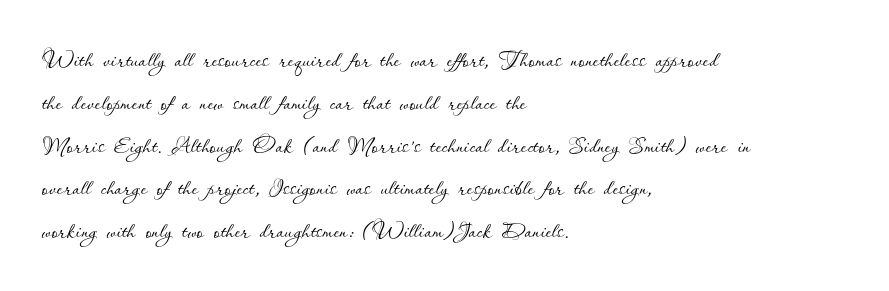
Q: Is the text bold? A: No.
Q: Is the text italic (slanted)? A: Yes.
Q: Is the text underlined? A: No.
Q: How is the paragraph aligned? A: Left-aligned.
Q: Is the spacing between letters normal or unusually wide? A: Normal.
Q: Is the spacing between lines tight, normal or loose? A: Normal.
Q: Width (condensed, normal, or wide)? A: Normal.
Q: Stroke contrast? A: Low.
Q: x-height? A: Small.
Q: Monospaced? A: No.
